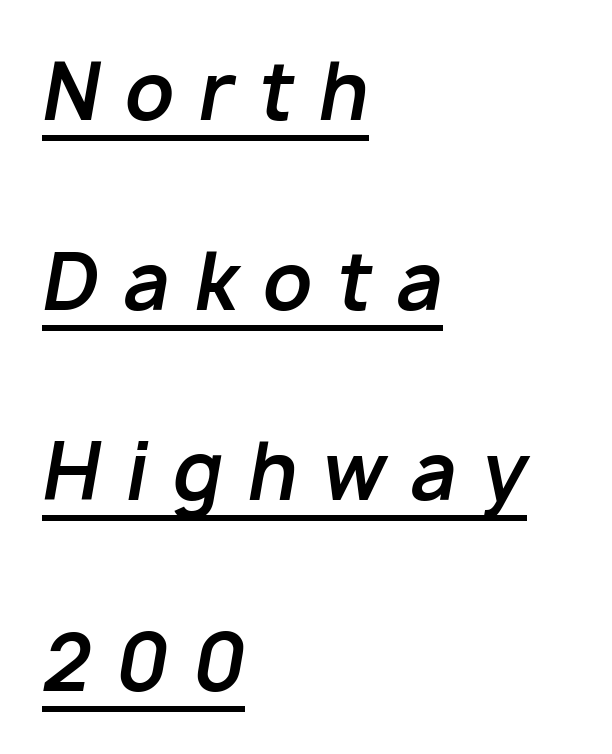
Teacher's note: observe the even left margin — that is flush-left alignment. Underlined type. These lines are rendered in a variable-pitch font. Heft: maximum for text — a bold.
